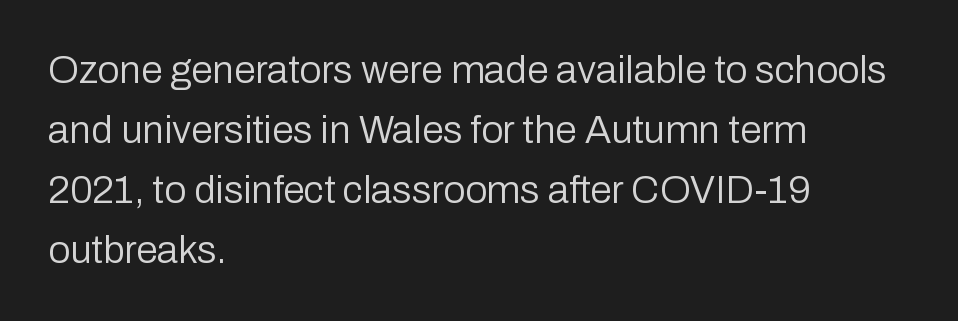
Q: Is the text bold? A: No.
Q: Is the text italic (slanted)? A: No, it is upright.
Q: Is the typeface a serif or a sans-serif typeface? A: Sans-serif.
Q: Is the text underlined? A: No.
Q: How is the paragraph aligned? A: Left-aligned.
Q: Is the spacing between letters normal or unusually wide? A: Normal.
Q: Is the spacing between lines tight, normal or loose? A: Normal.
Q: Width (condensed, normal, or wide)? A: Normal.
Q: Stroke contrast? A: Low.
Q: x-height? A: Medium.
Q: Monospaced? A: No.
